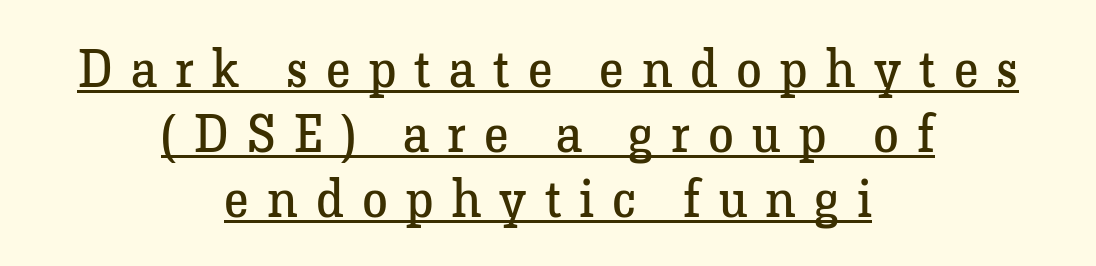
Q: Is the text bold? A: No.
Q: Is the text italic (slanted)? A: No, it is upright.
Q: Is the typeface a serif or a sans-serif typeface? A: Serif.
Q: Is the text underlined? A: Yes.
Q: How is the paragraph aligned? A: Centered.
Q: Is the spacing between letters normal or unusually wide? A: Unusually wide.
Q: Is the spacing between lines tight, normal or loose? A: Normal.
Q: Width (condensed, normal, or wide)? A: Normal.
Q: Stroke contrast? A: Low.
Q: x-height? A: Medium.
Q: Monospaced? A: No.
